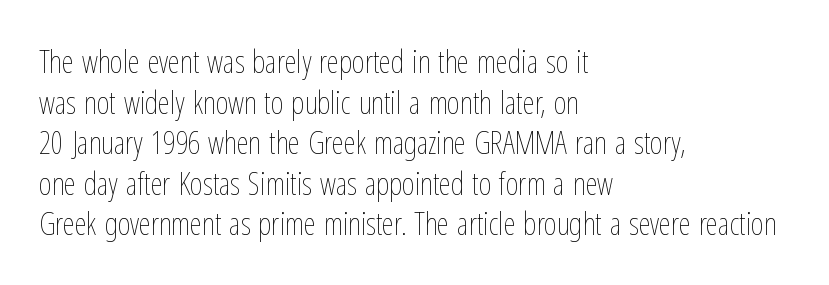
{"italic": "no", "bold": "no", "weight": "thin", "width": "condensed", "stroke_contrast": "low", "x_height": "medium", "monospaced": "no", "underline": "no", "align": "left", "line_spacing": "normal", "line_spacing_ratio": 1.31, "letter_spacing": "normal", "letter_spacing_em": 0.0, "glyph_px": 31}
